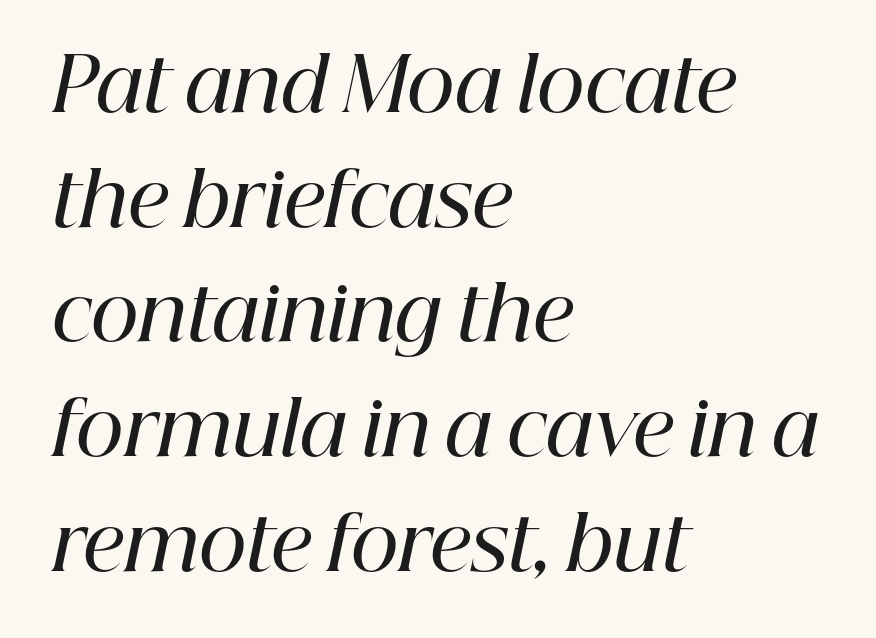
{"serif": "yes", "italic": "yes", "lean": "right", "slant_degrees": 12, "bold": "semi", "weight": "semibold", "width": "normal", "stroke_contrast": "high", "x_height": "medium", "monospaced": "no", "underline": "no", "align": "left", "line_spacing": "normal", "line_spacing_ratio": 1.55, "letter_spacing": "normal", "letter_spacing_em": 0.0, "glyph_px": 74}
